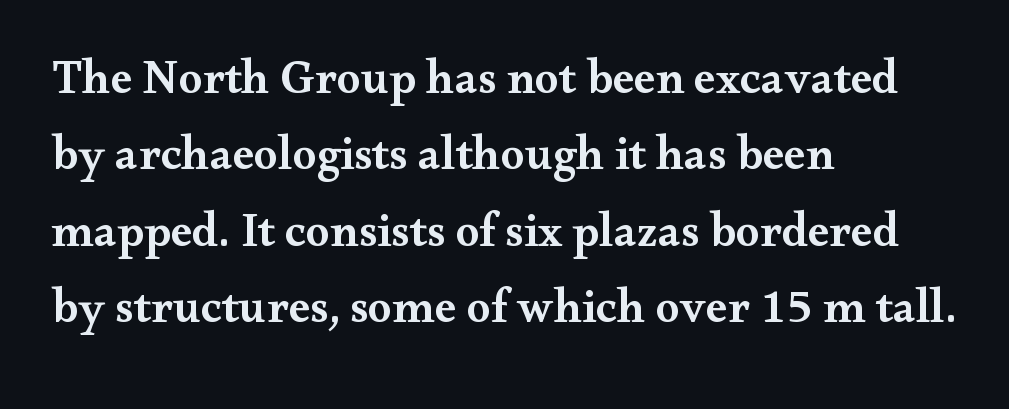
The image shows 48 px semibold, wide serif type, upright; set left-aligned, normal line spacing (1.59x), normal letter spacing, not underlined; medium stroke contrast and a small x-height.
